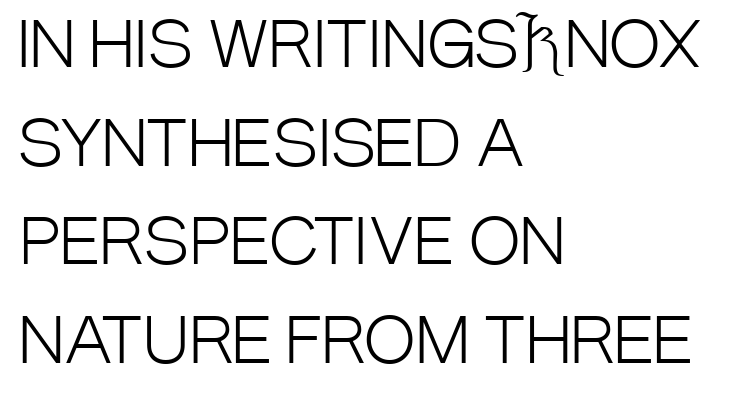
The image shows 62 px light, condensed sans-serif type, upright; set left-aligned, normal line spacing (1.59x), normal letter spacing, not underlined; low stroke contrast and a large x-height.
